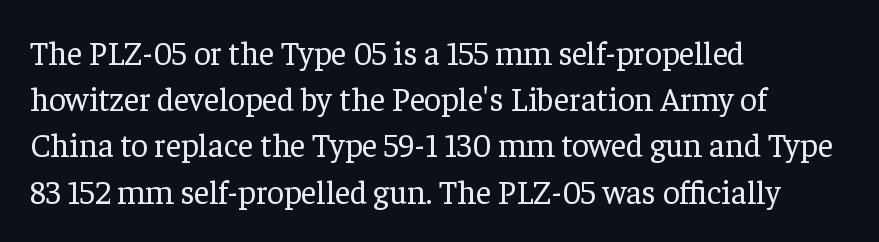
{"serif": "yes", "italic": "no", "bold": "no", "weight": "regular", "width": "normal", "stroke_contrast": "low", "x_height": "medium", "monospaced": "no", "underline": "no", "align": "left", "line_spacing": "normal", "line_spacing_ratio": 1.4, "letter_spacing": "normal", "letter_spacing_em": 0.0, "glyph_px": 33}
